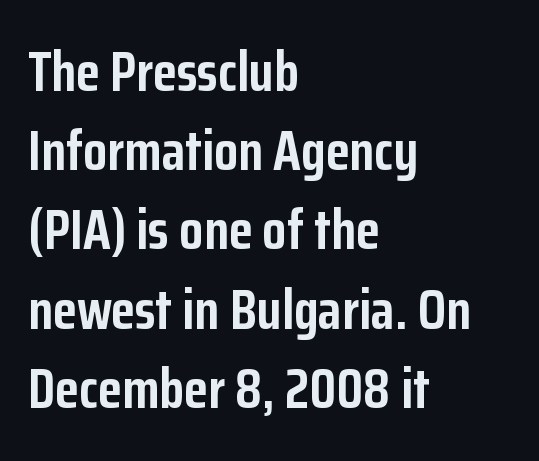
Q: Is the text bold? A: Yes.
Q: Is the text italic (slanted)? A: No, it is upright.
Q: Is the typeface a serif or a sans-serif typeface? A: Sans-serif.
Q: Is the text underlined? A: No.
Q: How is the paragraph aligned? A: Left-aligned.
Q: Is the spacing between letters normal or unusually wide? A: Normal.
Q: Is the spacing between lines tight, normal or loose? A: Normal.
Q: Width (condensed, normal, or wide)? A: Condensed.
Q: Stroke contrast? A: Low.
Q: x-height? A: Medium.
Q: Monospaced? A: No.
